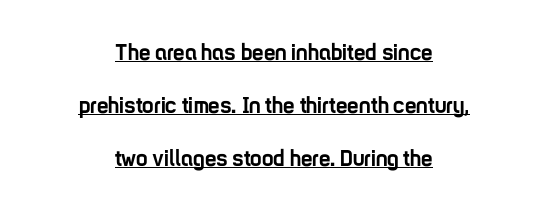
The image shows 23 px bold type, upright; set centered, loose line spacing (2.3x), normal letter spacing, underlined.
